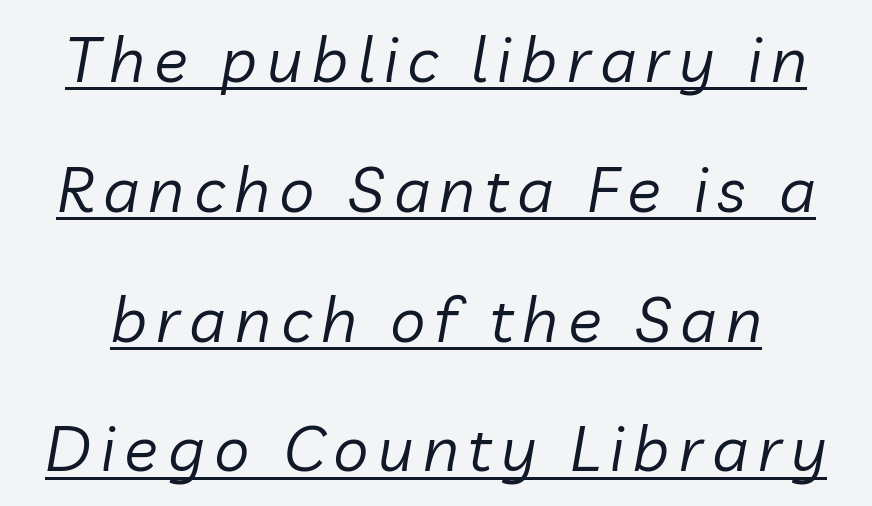
{"italic": "yes", "lean": "right", "slant_degrees": 10, "bold": "no", "weight": "regular", "width": "normal", "stroke_contrast": "low", "x_height": "medium", "monospaced": "no", "underline": "yes", "line_spacing": "loose", "line_spacing_ratio": 2.06, "glyph_px": 63}
